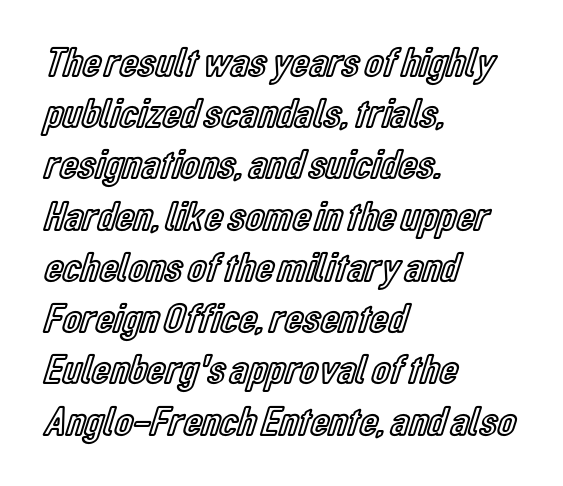
Each word holds together tightly as a unit, with standard inter-letter gaps. The setting favours the left margin, as ordinary paragraphs usually do. Lines of text with bare space underneath. These lines are rendered in a variable-pitch font.
